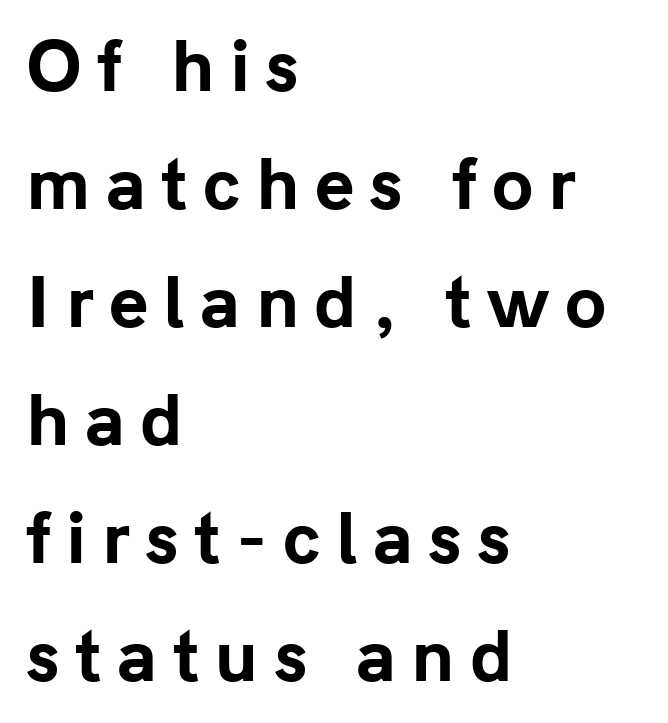
Q: Is the text bold? A: Yes.
Q: Is the text italic (slanted)? A: No, it is upright.
Q: Is the typeface a serif or a sans-serif typeface? A: Sans-serif.
Q: Is the text underlined? A: No.
Q: How is the paragraph aligned? A: Left-aligned.
Q: Is the spacing between letters normal or unusually wide? A: Unusually wide.
Q: Width (condensed, normal, or wide)? A: Normal.
Q: Stroke contrast? A: Low.
Q: x-height? A: Medium.
Q: Monospaced? A: No.
